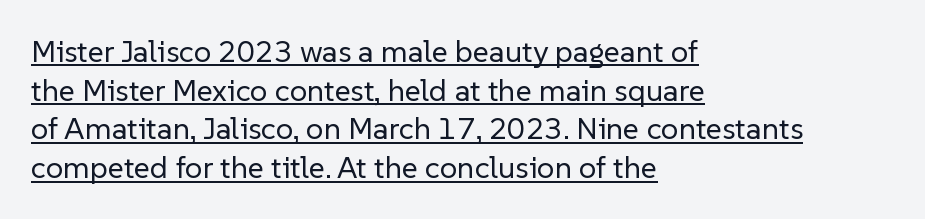
Q: Is the text bold? A: No.
Q: Is the text italic (slanted)? A: No, it is upright.
Q: Is the typeface a serif or a sans-serif typeface? A: Sans-serif.
Q: Is the text underlined? A: Yes.
Q: How is the paragraph aligned? A: Left-aligned.
Q: Is the spacing between letters normal or unusually wide? A: Normal.
Q: Is the spacing between lines tight, normal or loose? A: Normal.
Q: Width (condensed, normal, or wide)? A: Normal.
Q: Stroke contrast? A: Low.
Q: x-height? A: Medium.
Q: Monospaced? A: No.
